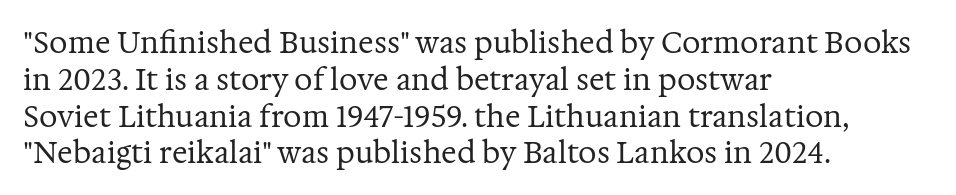
Look at the tracking — it's just the regular setting, nothing added. Is there much room between lines? A standard amount, neither cramped nor airy. A student would call this left alignment; a typographer would say flush left, rag right. Honestly, there is no underline to notice here at all. Italic? Not at all — the glyphs are vertical.
